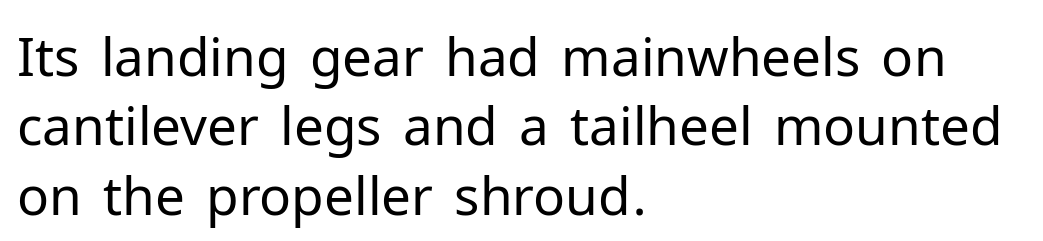
Q: Is the text bold? A: No.
Q: Is the text italic (slanted)? A: No, it is upright.
Q: Is the typeface a serif or a sans-serif typeface? A: Sans-serif.
Q: Is the text underlined? A: No.
Q: How is the paragraph aligned? A: Left-aligned.
Q: Is the spacing between letters normal or unusually wide? A: Normal.
Q: Is the spacing between lines tight, normal or loose? A: Normal.
Q: Width (condensed, normal, or wide)? A: Normal.
Q: Stroke contrast? A: Low.
Q: x-height? A: Medium.
Q: Monospaced? A: No.
